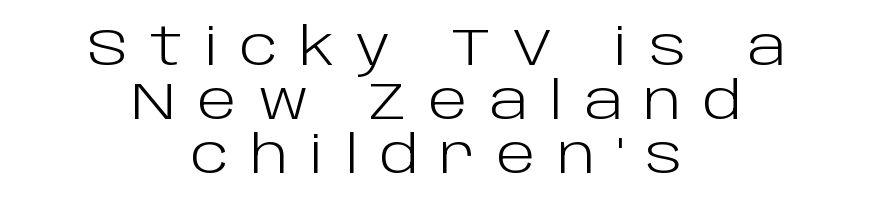
Q: Is the text bold? A: No.
Q: Is the text italic (slanted)? A: No, it is upright.
Q: Is the typeface a serif or a sans-serif typeface? A: Sans-serif.
Q: Is the text underlined? A: No.
Q: How is the paragraph aligned? A: Centered.
Q: Is the spacing between letters normal or unusually wide? A: Unusually wide.
Q: Is the spacing between lines tight, normal or loose? A: Tight.
Q: Width (condensed, normal, or wide)? A: Normal.
Q: Stroke contrast? A: Low.
Q: x-height? A: Large.
Q: Monospaced? A: No.
